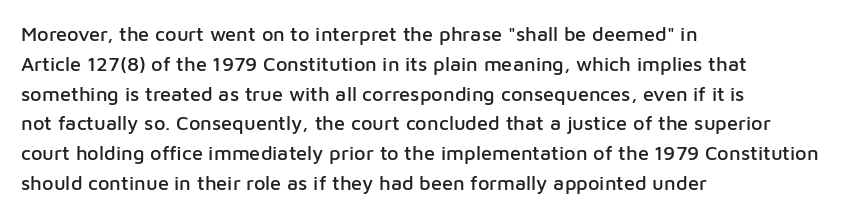
Notice how descenders clear the ascenders below comfortably — that's standard leading. In terms of letterspacing, this is plain default setting. Descender tails drop into unmarked territory. Layout note: lines flush left. The typography opts for an upright posture over an oblique one.
